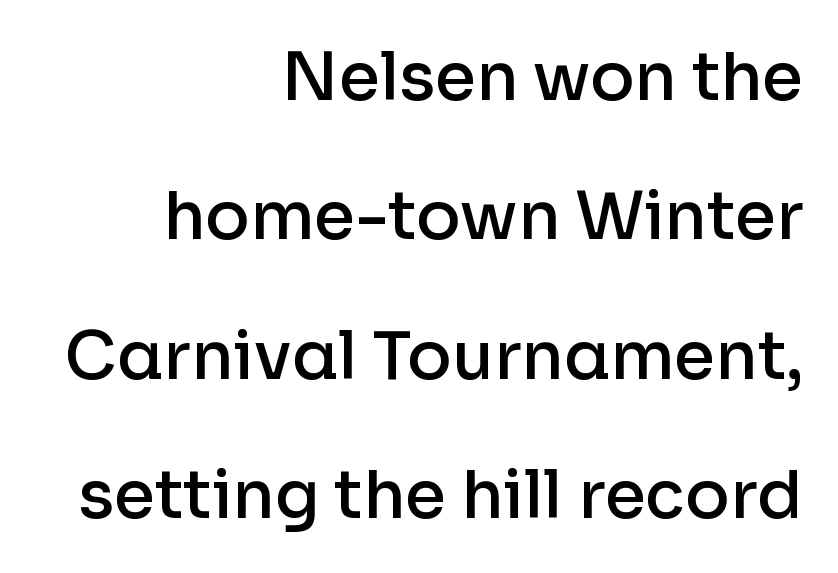
Rows of type keep a wide berth in the vertical direction. The paragraph shown leans on its right margin. The typography opts for an upright posture over an oblique one. This is sans-serif lettering, the kind often seen on screens and signage.
